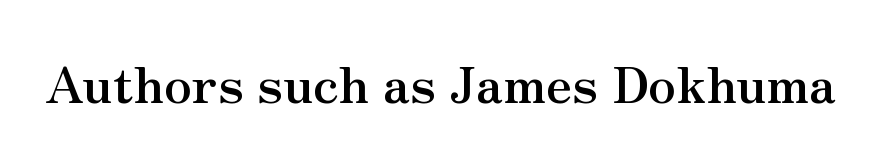
You'd pick this weight for a headline — it's a proper bold. The letters advance in unequal steps, a hallmark of proportional type. Words appear dense and cohesive because spacing is normal. Check where the strokes stop: tiny serifs finish them off.
